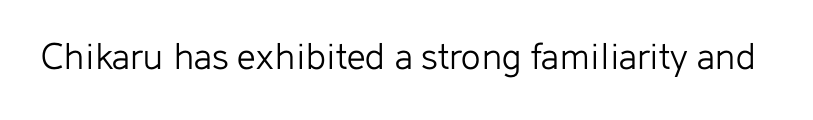
The image shows 41 px light sans-serif type, upright; set normal letter spacing, not underlined; low stroke contrast and a medium x-height.
